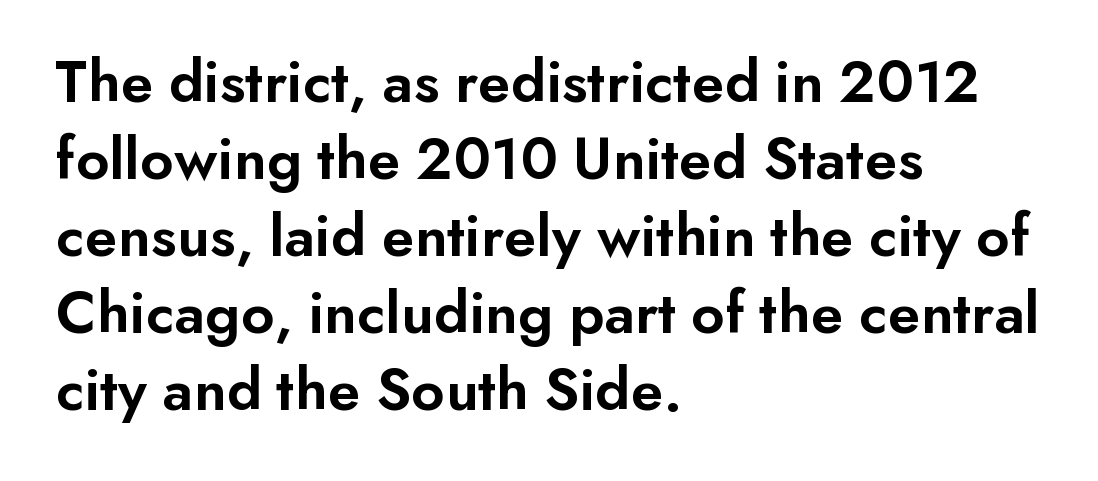
Q: Is the text bold? A: Semi-bold.
Q: Is the text italic (slanted)? A: No, it is upright.
Q: Is the typeface a serif or a sans-serif typeface? A: Sans-serif.
Q: Is the text underlined? A: No.
Q: How is the paragraph aligned? A: Left-aligned.
Q: Is the spacing between letters normal or unusually wide? A: Normal.
Q: Width (condensed, normal, or wide)? A: Normal.
Q: Stroke contrast? A: Low.
Q: x-height? A: Small.
Q: Monospaced? A: No.
